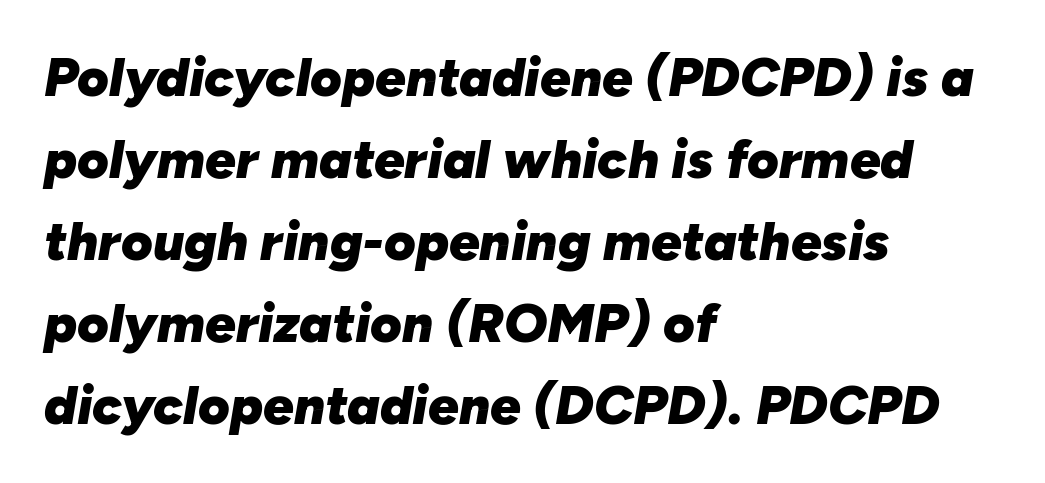
Notice how descenders clear the ascenders below comfortably — that's standard leading. Letter spacing: default. Does the weight exceed regular? Yes, all the way to bold. Notice how the stems are inclined rather than vertical — that's the hallmark of italics.
